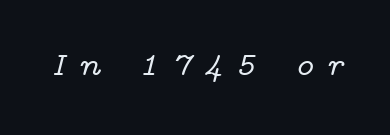
Q: Is the text italic (slanted)? A: Yes, it leans right by about 14 degrees.
Q: Is the typeface a serif or a sans-serif typeface? A: Serif.
Q: Is the text underlined? A: No.
Q: Is the spacing between letters normal or unusually wide? A: Unusually wide.
Q: Width (condensed, normal, or wide)? A: Wide.
Q: Stroke contrast? A: Low.
Q: x-height? A: Medium.
Q: Monospaced? A: No.
